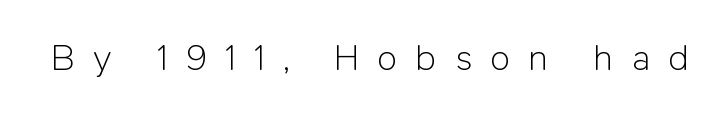
The passage shown has open, widely tracked lettering throughout. Looks like regular typesetting: each glyph gets only the width it needs. Italic: no, the glyphs are upright roman. The words here are not underlined. Stems here are at most as thick as an everyday book face. The type family on display is of the sans-serif kind.
